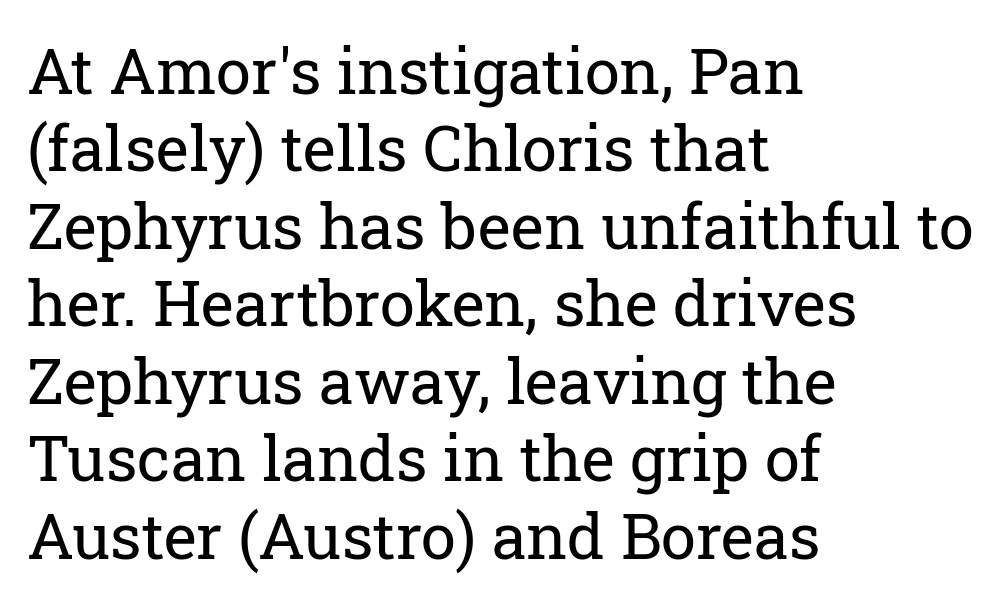
{"serif": "yes", "italic": "no", "bold": "no", "weight": "regular", "width": "normal", "stroke_contrast": "low", "x_height": "medium", "monospaced": "no", "underline": "no", "align": "left", "line_spacing_ratio": 1.23, "letter_spacing": "normal", "letter_spacing_em": 0.0, "glyph_px": 63}
